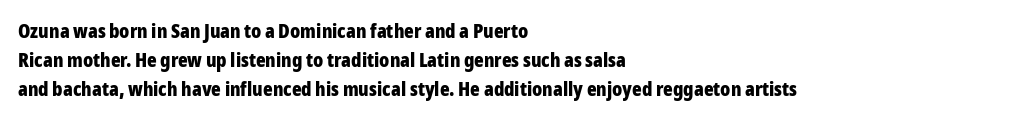
Line starts are locked; line ends wander. Bold? Absolutely — the strokes are thick and heavy. Nobody touched the tracking dial on this one. Bare-footed words on every line. These lines sit exactly where default settings would place them.
